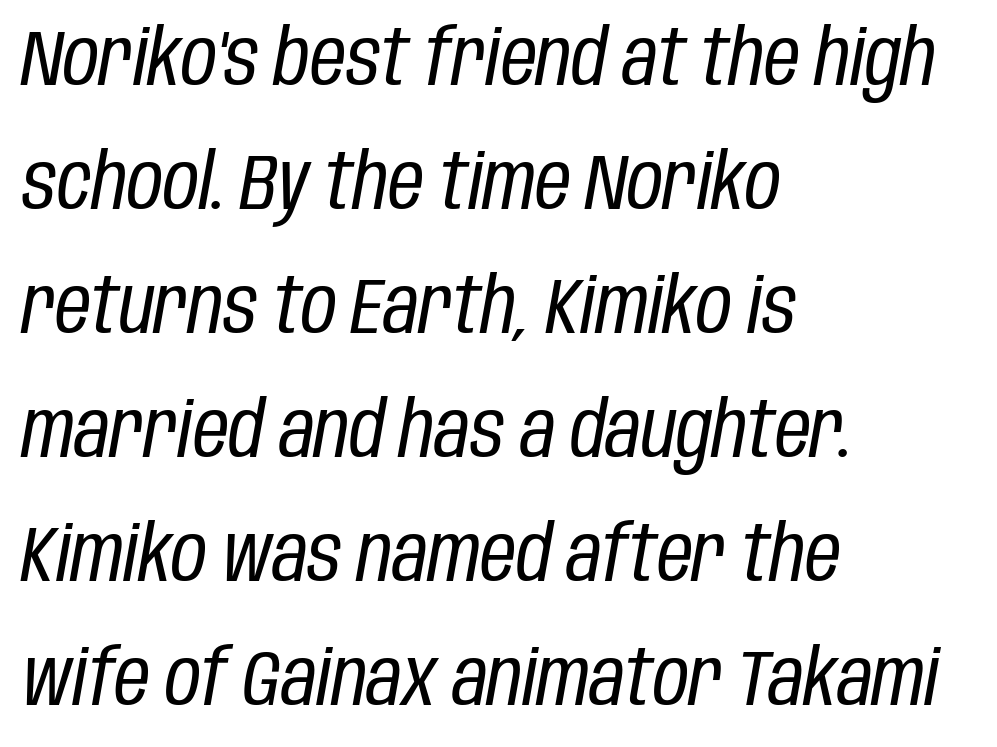
Q: Is the text bold? A: No.
Q: Is the text italic (slanted)? A: Yes, it leans right by about 10 degrees.
Q: Is the text underlined? A: No.
Q: How is the paragraph aligned? A: Left-aligned.
Q: Is the spacing between letters normal or unusually wide? A: Normal.
Q: Is the spacing between lines tight, normal or loose? A: Normal.
Q: Width (condensed, normal, or wide)? A: Condensed.
Q: Stroke contrast? A: Low.
Q: x-height? A: Large.
Q: Monospaced? A: No.
